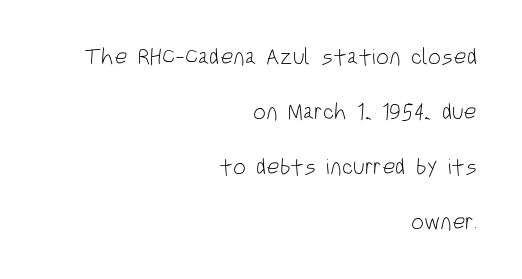
These lines stand farther apart than default settings would place them. The passage shown is not underscored anywhere. Ascenders rise straight up at ninety degrees. Does the copy run flush right? Yes — the right margin is perfectly even. The type is set solid horizontally, with unmodified tracking. Think standard paragraph weight, or any step lighter than that.
